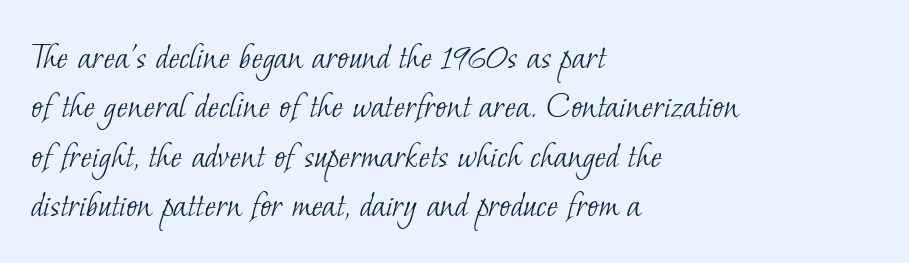
Q: Is the text bold? A: No.
Q: Is the typeface a serif or a sans-serif typeface? A: Serif.
Q: Is the text underlined? A: No.
Q: How is the paragraph aligned? A: Left-aligned.
Q: Is the spacing between letters normal or unusually wide? A: Normal.
Q: Is the spacing between lines tight, normal or loose? A: Normal.
Q: Width (condensed, normal, or wide)? A: Normal.
Q: Stroke contrast? A: Low.
Q: x-height? A: Small.
Q: Monospaced? A: No.
